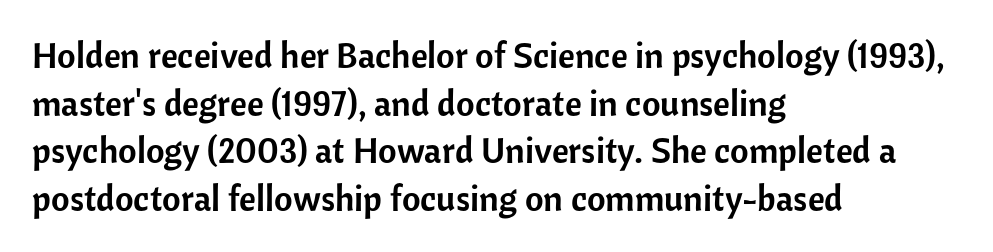
The image shows 36 px sans-serif type, upright; set left-aligned, normal line spacing (1.32x), normal letter spacing, not underlined; low stroke contrast and a medium x-height.
